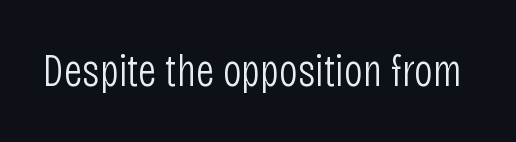
Unlike italic type, these characters show no tilt at all. Spacing between characters is what you'd get straight out of the box. Quick note: underline off. Is this a sans? Yes — the strokes have no serifs. No chunkiness to these letters — they're not bold.
